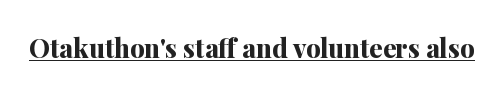
The image shows 26 px bold type, upright; set normal letter spacing, underlined.
